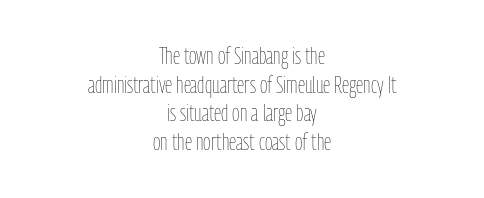
In CSS terms this would be text-align: center. Vertically, the passage feels balanced, rows spaced as you'd expect. The letterforms sit at book weight or below. The lettering stays uniformly vertical, giving the passage a roman look. The specimen omits any rule beneath the text block's lines.
